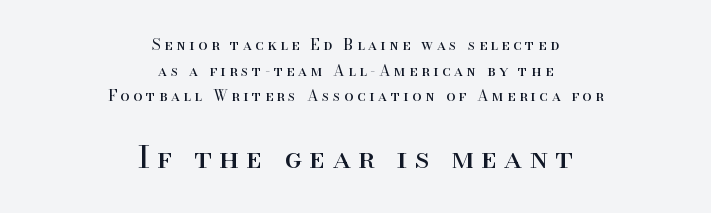
The image shows 30 px regular-weight serif type, upright; set centered, line spacing 1.71x, unusually wide letter spacing (+0.24 em), not underlined; the second (bottom) block is 2.0x larger; high stroke contrast and a small x-height.
